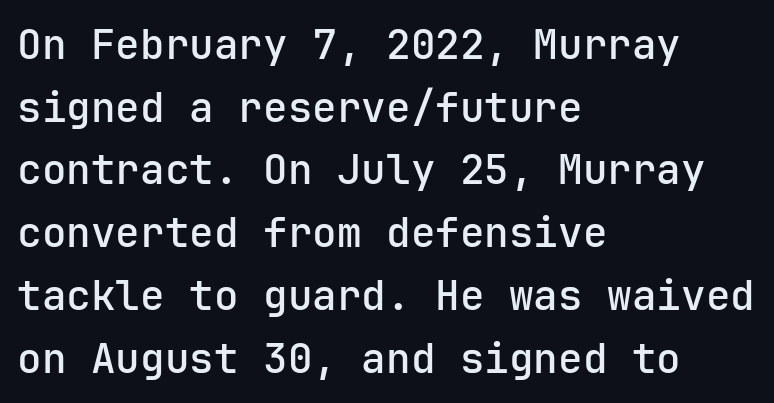
These words are printed semibold, heavier than regular yet not bold. Are there feet on the stems? There aren't — it's a sans. Does the copy run flush right? No — it runs flush left. Every character sits straight up, as roman type does. Underlining? Definitely not there.
